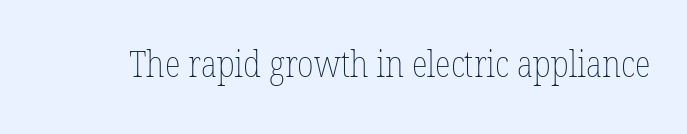
{"italic": "no", "bold": "no", "weight": "thin", "width": "condensed", "stroke_contrast": "low", "x_height": "medium", "monospaced": "no", "underline": "no", "letter_spacing": "normal", "letter_spacing_em": 0.0, "glyph_px": 37}
